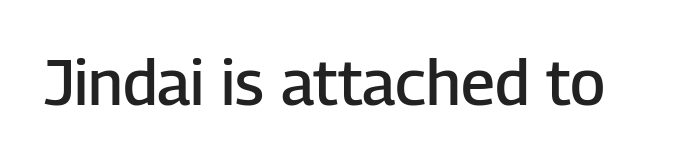
The image shows 63 px semibold sans-serif type, upright; set normal letter spacing, not underlined; low stroke contrast and a medium x-height.
